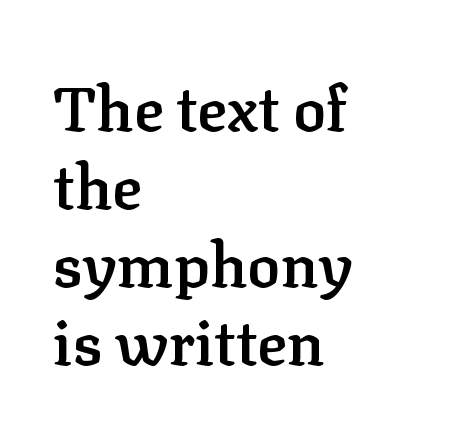
Q: Is the text bold? A: Semi-bold.
Q: Is the text italic (slanted)? A: No, it is upright.
Q: Is the typeface a serif or a sans-serif typeface? A: Serif.
Q: Is the text underlined? A: No.
Q: How is the paragraph aligned? A: Left-aligned.
Q: Is the spacing between letters normal or unusually wide? A: Normal.
Q: Is the spacing between lines tight, normal or loose? A: Normal.
Q: Width (condensed, normal, or wide)? A: Normal.
Q: Stroke contrast? A: Low.
Q: x-height? A: Medium.
Q: Monospaced? A: No.
